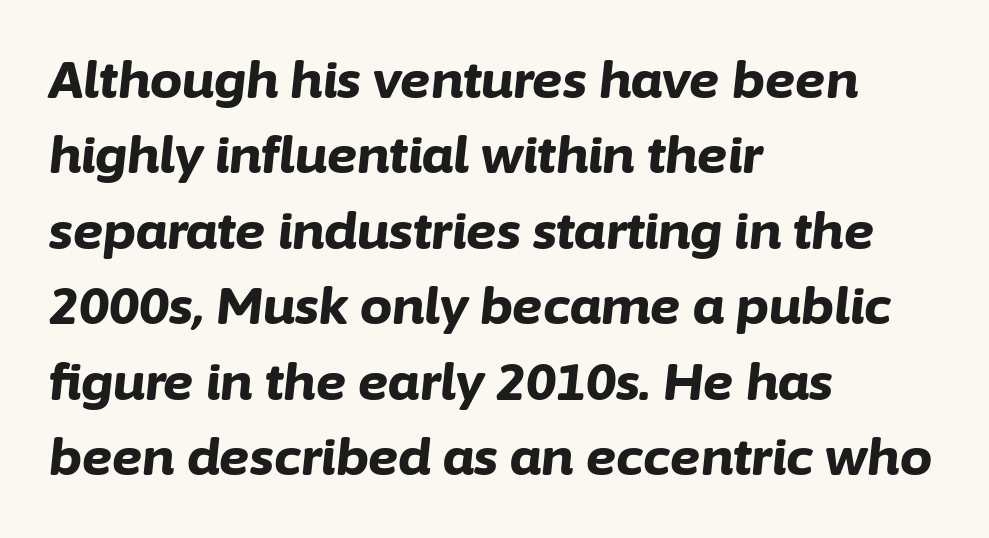
Q: Is the text bold? A: Yes.
Q: Is the text italic (slanted)? A: Yes, it leans right by about 6 degrees.
Q: Is the text underlined? A: No.
Q: How is the paragraph aligned? A: Left-aligned.
Q: Is the spacing between letters normal or unusually wide? A: Normal.
Q: Is the spacing between lines tight, normal or loose? A: Normal.
Q: Width (condensed, normal, or wide)? A: Normal.
Q: Stroke contrast? A: Low.
Q: x-height? A: Medium.
Q: Monospaced? A: No.
